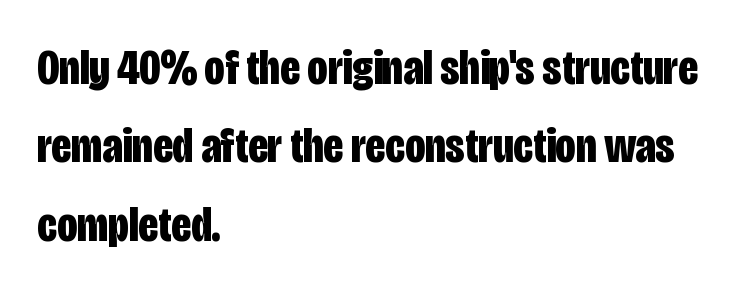
The strip under each line holds only bare page. Horizontal bands of white between lines are of average thickness. Teacher's note: observe the even left margin — that is flush-left alignment. Is this a fixed-width face? No — the glyphs have proportional, varying widths. Characters follow at the spacing the type designer built in. I'd call this a sans setting — the letters go barefoot.
